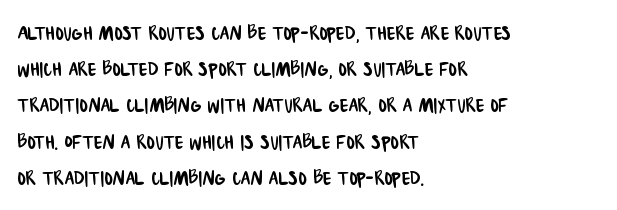
The image shows 25 px text type; set left-aligned, normal line spacing (1.45x), normal letter spacing, not underlined.
